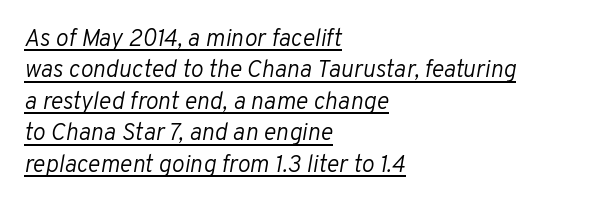
{"italic": "yes", "lean": "right", "slant_degrees": 10, "bold": "no", "underline": "yes", "align": "left", "line_spacing": "normal", "line_spacing_ratio": 1.31, "letter_spacing": "normal", "letter_spacing_em": 0.0, "glyph_px": 24}
